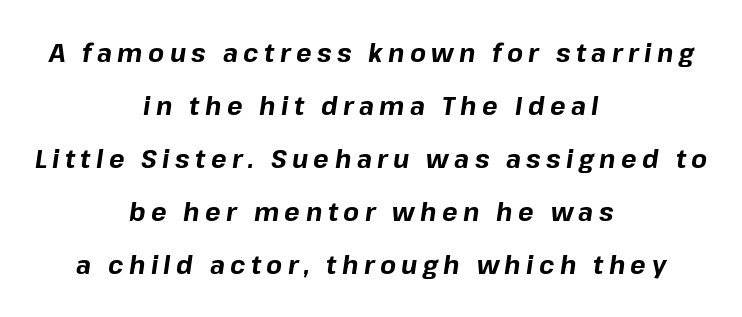
The image shows 26 px bold type, italic (leaning right); set centered, loose line spacing (2.04x), unusually wide letter spacing (+0.21 em), not underlined.
